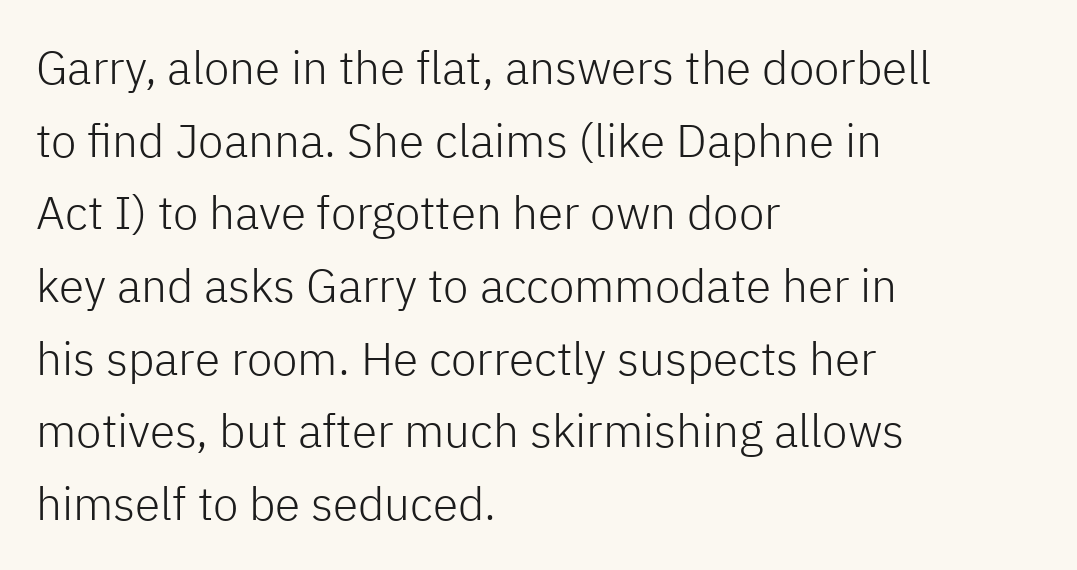
The image shows 46 px light sans-serif type, upright; set left-aligned, normal line spacing (1.58x), normal letter spacing, not underlined; low stroke contrast and a medium x-height.
